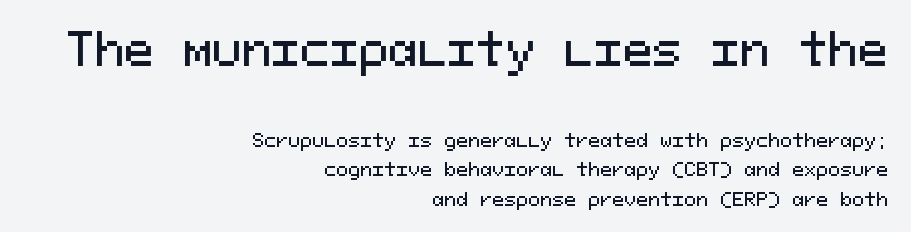
{"serif": "no", "italic": "no", "width": "normal", "stroke_contrast": "medium", "x_height": "medium", "monospaced": "yes", "underline": "no", "align": "right", "line_spacing": "normal", "line_spacing_ratio": 1.63, "letter_spacing": "normal", "letter_spacing_em": 0.0, "larger_block": "first", "size_ratio": 2.44, "glyph_px": 44}
